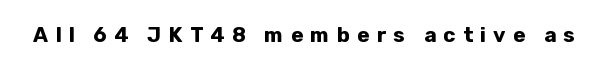
The image shows 21 px bold type, upright; set unusually wide letter spacing (+0.34 em), not underlined.
